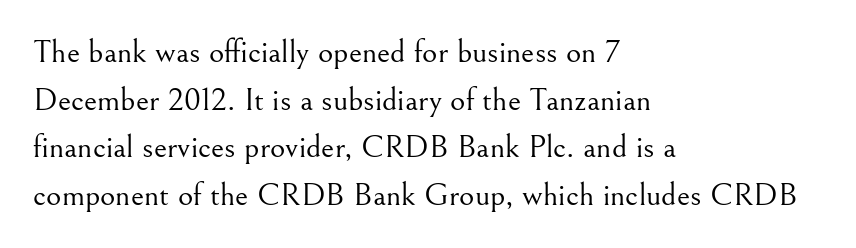
{"serif": "yes", "italic": "no", "bold": "no", "weight": "light", "width": "normal", "stroke_contrast": "medium", "x_height": "small", "monospaced": "no", "underline": "no", "align": "left", "line_spacing": "normal", "line_spacing_ratio": 1.44, "letter_spacing": "normal", "letter_spacing_em": 0.0, "glyph_px": 33}
